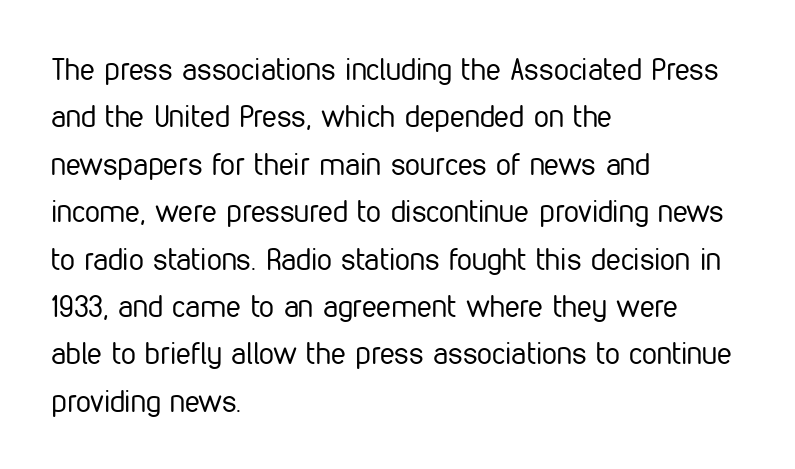
The weight would be labelled regular, book, light, or lighter still. The letters advance in unequal steps, a hallmark of proportional type. Notice how the passage keeps a crisp vertical edge on the left only. Normally led — the rows are evenly, conventionally spaced.
